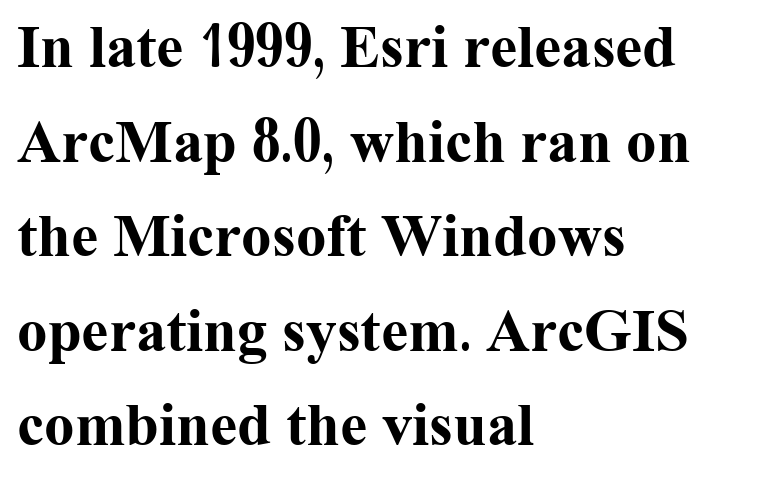
{"serif": "yes", "italic": "no", "bold": "yes", "weight": "bold", "width": "normal", "stroke_contrast": "medium", "x_height": "medium", "monospaced": "no", "underline": "no", "align": "left", "line_spacing": "normal", "line_spacing_ratio": 1.55, "letter_spacing": "normal", "letter_spacing_em": 0.0, "glyph_px": 61}
